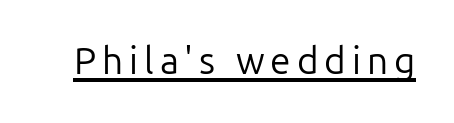
Q: Is the text bold? A: No.
Q: Is the text italic (slanted)? A: No, it is upright.
Q: Is the typeface a serif or a sans-serif typeface? A: Sans-serif.
Q: Is the text underlined? A: Yes.
Q: Width (condensed, normal, or wide)? A: Normal.
Q: Stroke contrast? A: Low.
Q: x-height? A: Medium.
Q: Monospaced? A: No.
